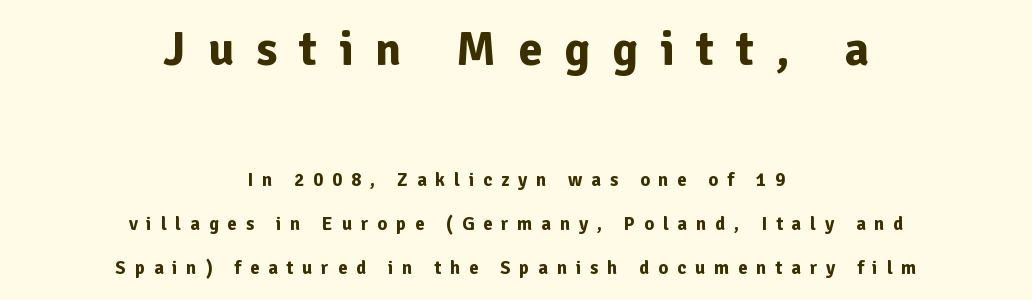
The image shows 48 px bold sans-serif type, upright; set centered, loose line spacing (2.31x), unusually wide letter spacing (+0.46 em), not underlined; the first (top) block is 2.53x larger; low stroke contrast and a medium x-height.
